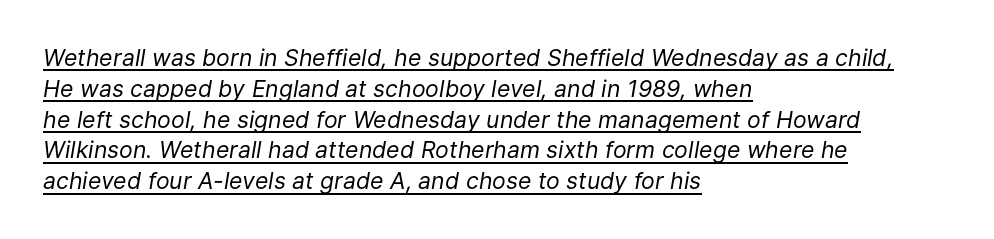
{"italic": "yes", "lean": "right", "slant_degrees": 9, "bold": "no", "underline": "yes", "align": "left", "line_spacing": "normal", "line_spacing_ratio": 1.34, "letter_spacing": "normal", "letter_spacing_em": 0.0, "glyph_px": 23}
